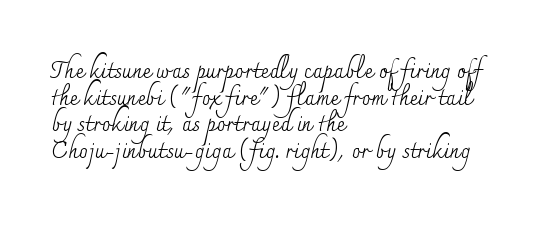
The image shows 22 px text type; set left-aligned, line spacing 1.21x, normal letter spacing, not underlined.
